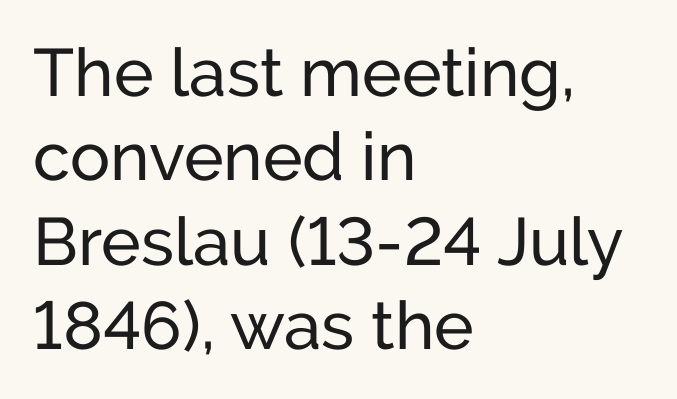
Q: Is the text bold? A: No.
Q: Is the text italic (slanted)? A: No, it is upright.
Q: Is the typeface a serif or a sans-serif typeface? A: Sans-serif.
Q: Is the text underlined? A: No.
Q: How is the paragraph aligned? A: Left-aligned.
Q: Is the spacing between letters normal or unusually wide? A: Normal.
Q: Is the spacing between lines tight, normal or loose? A: Normal.
Q: Width (condensed, normal, or wide)? A: Normal.
Q: Stroke contrast? A: Low.
Q: x-height? A: Medium.
Q: Monospaced? A: No.
